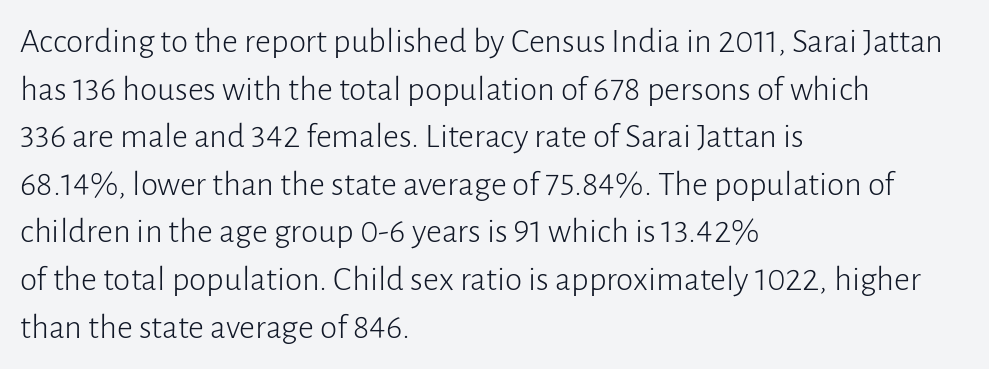
The image shows 35 px light sans-serif type, upright; set left-aligned, normal line spacing (1.36x), normal letter spacing, not underlined; low stroke contrast and a medium x-height.
